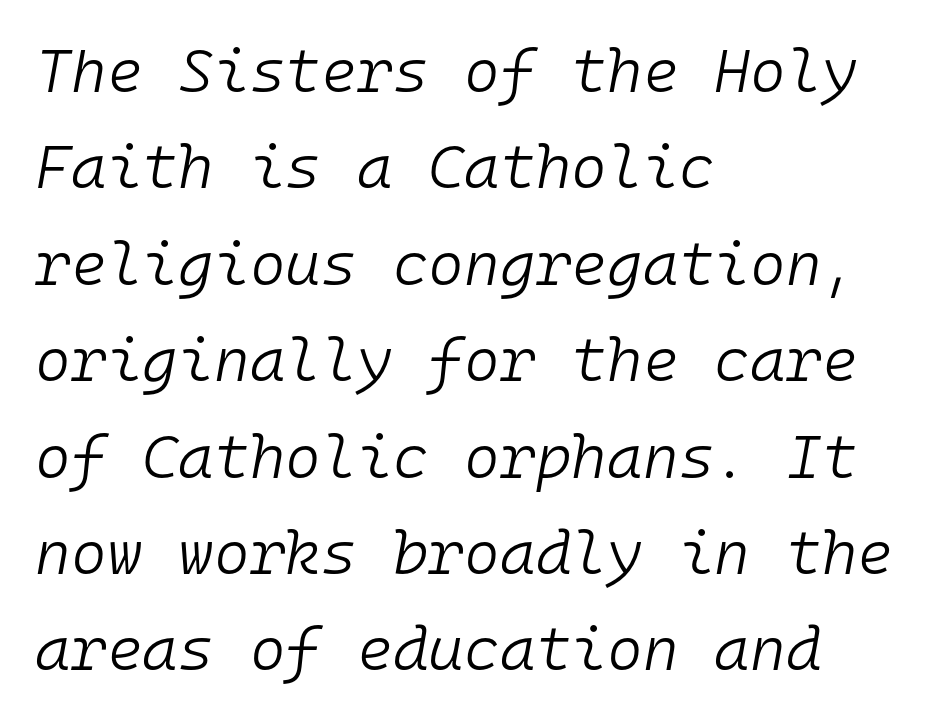
{"italic": "yes", "lean": "right", "slant_degrees": 10, "bold": "no", "weight": "light", "width": "normal", "stroke_contrast": "low", "x_height": "medium", "monospaced": "yes", "underline": "no", "align": "left", "line_spacing": "normal", "line_spacing_ratio": 1.58, "letter_spacing": "normal", "letter_spacing_em": 0.0, "glyph_px": 61}
